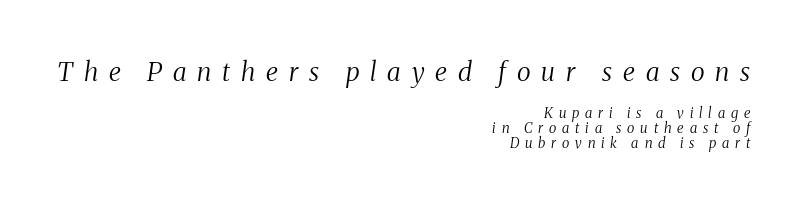
When letters slant like this, we call the style italic. Summary of vertical rhythm: compact, with narrow interline spacing. Visually, the top section dominates because its glyphs are scaled up. Each line ends at the same right margin while the left side varies. The space beneath each line is pristine and unruled. Short note: letters widely spaced.
